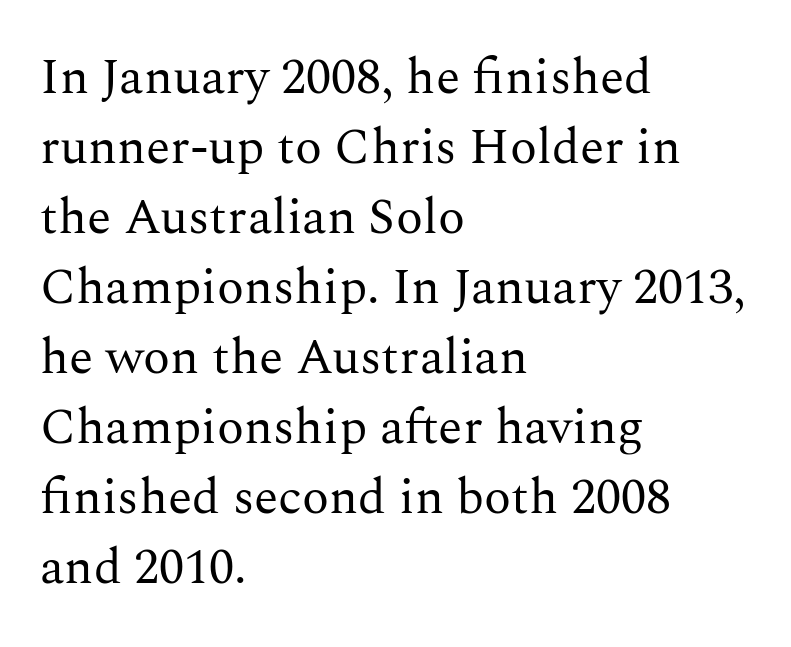
Q: Is the text bold? A: No.
Q: Is the text italic (slanted)? A: No, it is upright.
Q: Is the typeface a serif or a sans-serif typeface? A: Serif.
Q: Is the text underlined? A: No.
Q: How is the paragraph aligned? A: Left-aligned.
Q: Is the spacing between letters normal or unusually wide? A: Normal.
Q: Is the spacing between lines tight, normal or loose? A: Normal.
Q: Width (condensed, normal, or wide)? A: Normal.
Q: Stroke contrast? A: Medium.
Q: x-height? A: Medium.
Q: Monospaced? A: No.
